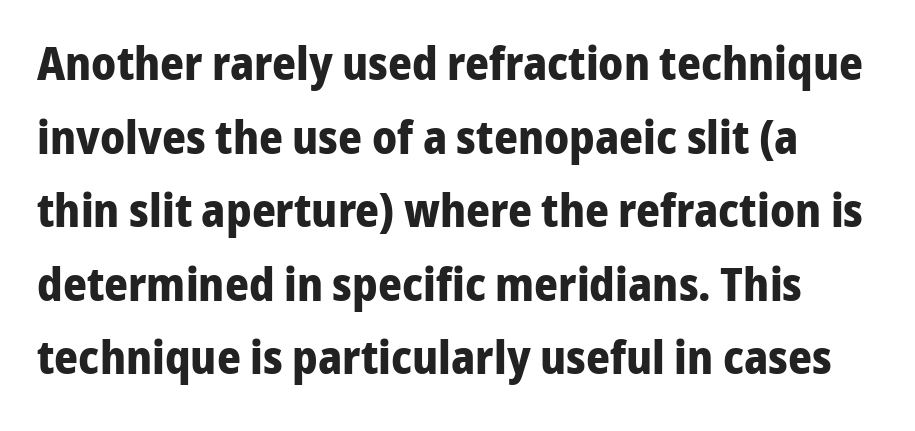
Spacing verdict: proportional, widths tailored to each character. Rule under the text: the space is simply empty. A sans-serif font was chosen for this passage. Vertically, the passage feels balanced, rows spaced as you'd expect.
